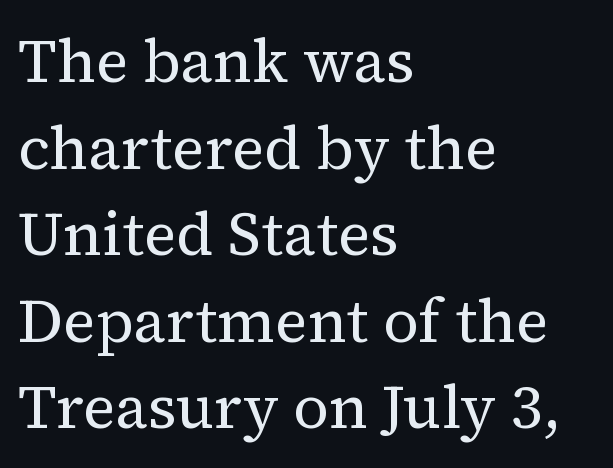
{"serif": "yes", "italic": "no", "bold": "no", "weight": "regular", "width": "normal", "stroke_contrast": "medium", "x_height": "medium", "monospaced": "no", "underline": "no", "align": "left", "line_spacing": "normal", "line_spacing_ratio": 1.42, "letter_spacing": "normal", "letter_spacing_em": 0.0, "glyph_px": 61}
